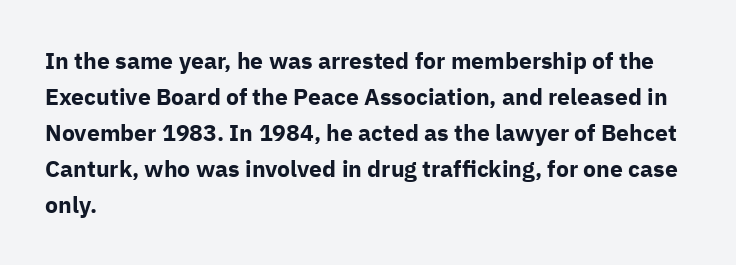
{"italic": "no", "bold": "yes", "underline": "no", "align": "left", "line_spacing": "normal", "line_spacing_ratio": 1.56, "letter_spacing": "normal", "letter_spacing_em": 0.0, "glyph_px": 23}
